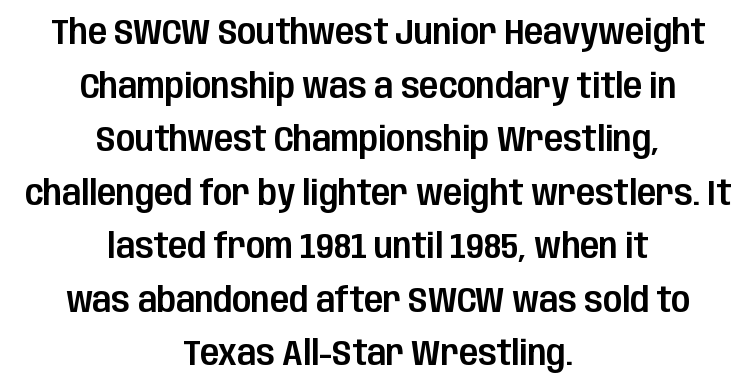
Q: Is the text italic (slanted)? A: No, it is upright.
Q: Is the typeface a serif or a sans-serif typeface? A: Sans-serif.
Q: Is the text underlined? A: No.
Q: How is the paragraph aligned? A: Centered.
Q: Is the spacing between letters normal or unusually wide? A: Normal.
Q: Is the spacing between lines tight, normal or loose? A: Normal.
Q: Width (condensed, normal, or wide)? A: Condensed.
Q: Stroke contrast? A: Low.
Q: x-height? A: Large.
Q: Monospaced? A: No.
